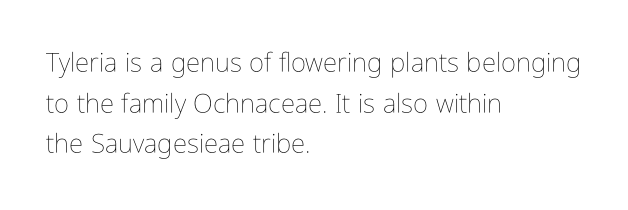
Q: Is the text bold? A: No.
Q: Is the text italic (slanted)? A: No, it is upright.
Q: Is the text underlined? A: No.
Q: How is the paragraph aligned? A: Left-aligned.
Q: Is the spacing between letters normal or unusually wide? A: Normal.
Q: Is the spacing between lines tight, normal or loose? A: Normal.
